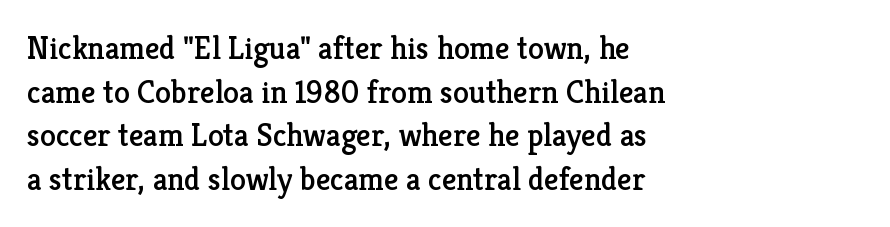
The space between consecutive lines is moderate. Each line starts at the same left margin while the right side varies. The font's upright variant was chosen for this text. You can tell from the footed stems that serif type was used. The letterforms sit shoulder to shoulder at normal distance. The passage shown is not underscored anywhere.
